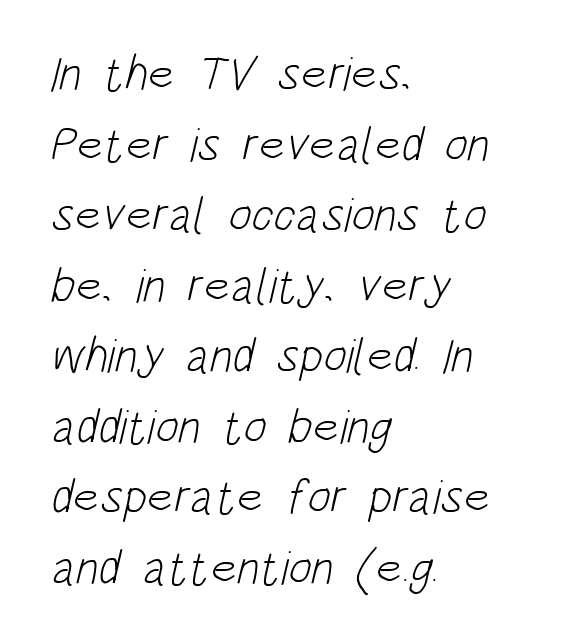
The image shows 49 px light, condensed sans-serif type; set left-aligned, normal line spacing (1.44x), normal letter spacing, not underlined; low stroke contrast and a large x-height.
